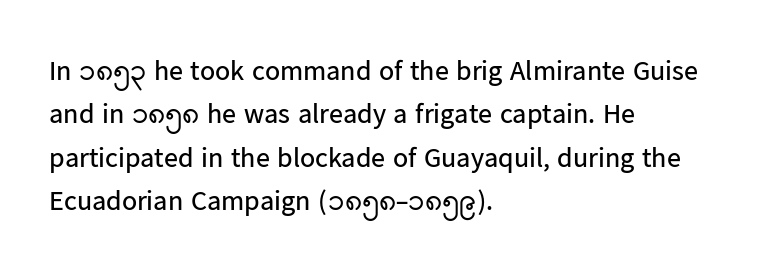
{"serif": "no", "italic": "no", "bold": "no", "weight": "regular", "width": "normal", "stroke_contrast": "low", "x_height": "medium", "monospaced": "no", "underline": "no", "align": "left", "line_spacing": "normal", "line_spacing_ratio": 1.55, "letter_spacing": "normal", "letter_spacing_em": 0.0, "glyph_px": 28}
